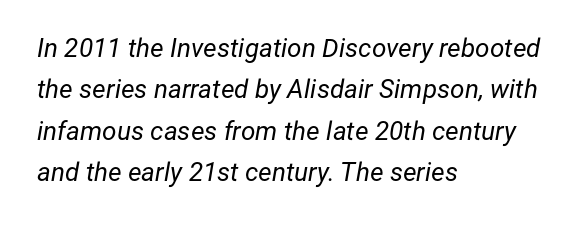
{"italic": "yes", "lean": "right", "slant_degrees": 12, "bold": "no", "underline": "no", "align": "left", "line_spacing": "normal", "line_spacing_ratio": 1.59, "letter_spacing": "normal", "letter_spacing_em": 0.0, "glyph_px": 26}
